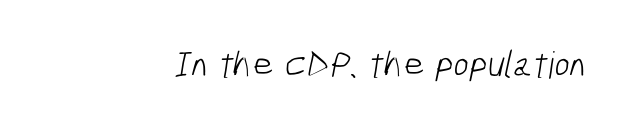
Q: Is the text bold? A: No.
Q: Is the typeface a serif or a sans-serif typeface? A: Sans-serif.
Q: Is the text underlined? A: No.
Q: Is the spacing between letters normal or unusually wide? A: Normal.
Q: Width (condensed, normal, or wide)? A: Condensed.
Q: Stroke contrast? A: Low.
Q: x-height? A: Medium.
Q: Monospaced? A: No.
